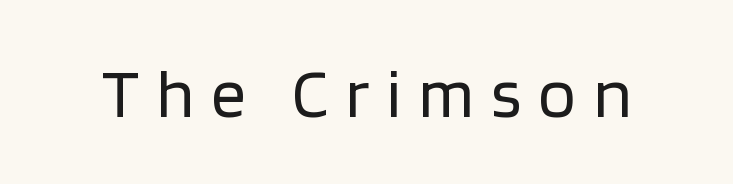
Q: Is the text bold? A: No.
Q: Is the text italic (slanted)? A: No, it is upright.
Q: Is the typeface a serif or a sans-serif typeface? A: Sans-serif.
Q: Is the text underlined? A: No.
Q: Is the spacing between letters normal or unusually wide? A: Unusually wide.
Q: Width (condensed, normal, or wide)? A: Normal.
Q: Stroke contrast? A: Low.
Q: x-height? A: Large.
Q: Monospaced? A: No.
